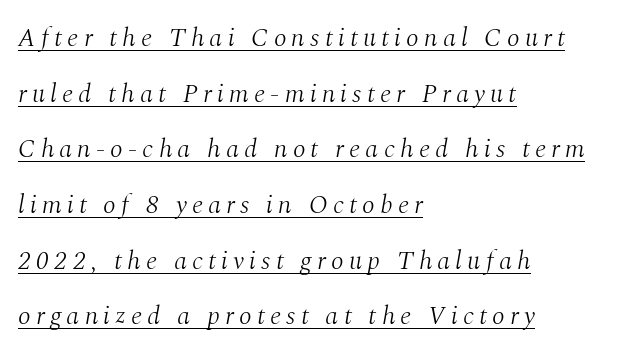
{"italic": "yes", "lean": "right", "slant_degrees": 10, "bold": "no", "underline": "yes", "align": "left", "line_spacing": "loose", "line_spacing_ratio": 2.14, "letter_spacing": "wide", "letter_spacing_em": 0.2, "glyph_px": 26}
